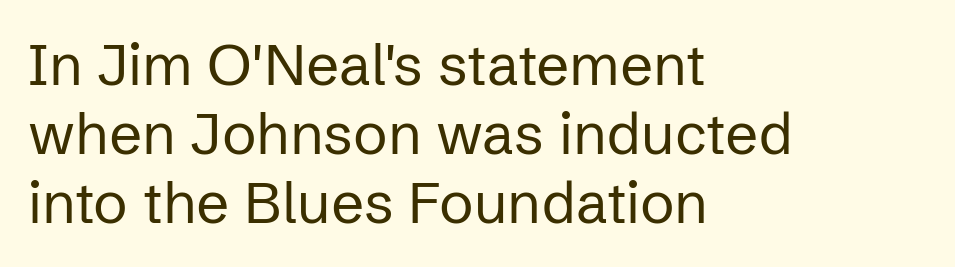
Typeset ragged right — the left edge is the straight one. Has an underline been added? It has not. Observe the ordinary spacing: letters are neighbours, not strangers. These lines are rendered in a variable-pitch font.
